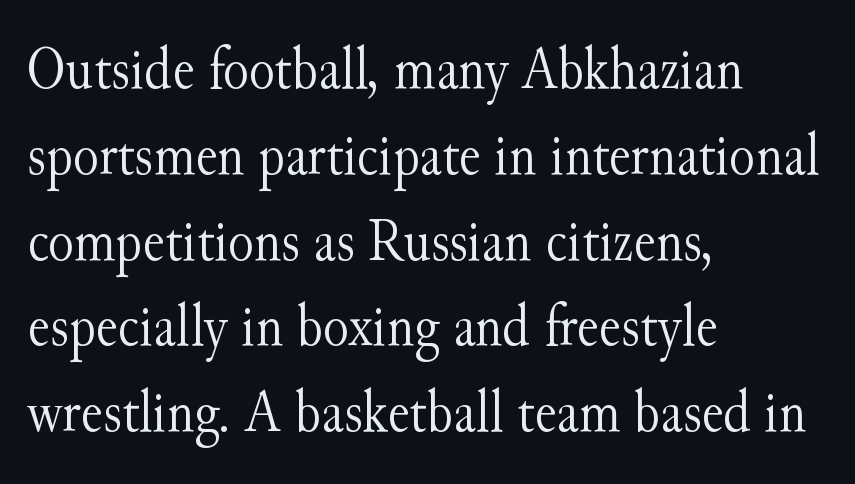
Students, observe: this is what conventionally led text looks like. Font category for this specimen: serif. These glyphs show unthickened strokes, regular width or finer. Line starts are locked; line ends wander. The passage shown has conventional tracking throughout.
